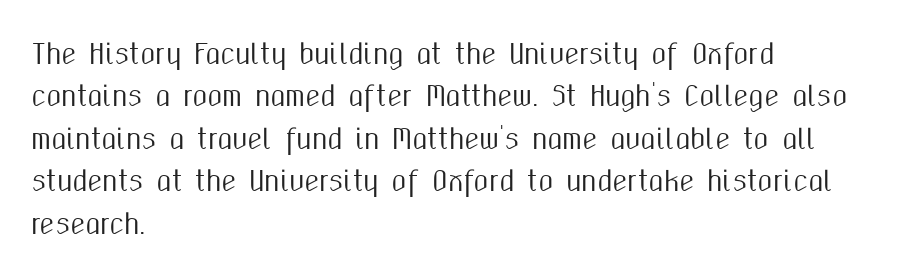
Successive baselines arrive at the customary interval. Tall strokes in this sample are plumb rather than angled. Where is the straight margin? On the left. Lines of text with bare space underneath. Each word holds together tightly as a unit, with standard inter-letter gaps.
